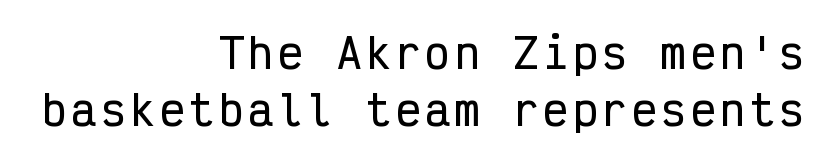
Visually the block forms a straight wall on the right and a jagged coastline on the left. Rule under the text: the space is simply empty. Fixed-width glyphs throughout — classic coding-font behaviour. The rows are spaced the way most documents space them. Posture: straight, roman, zero tilt.
